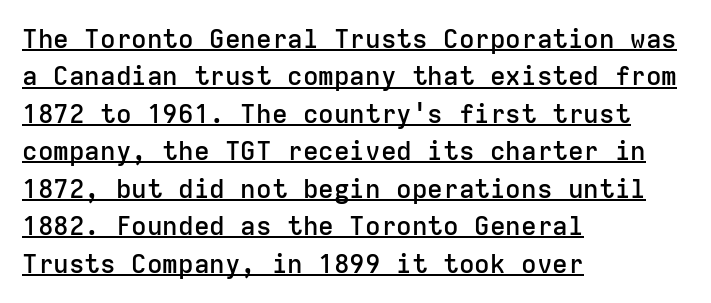
Q: Is the text bold? A: Semi-bold.
Q: Is the text italic (slanted)? A: No, it is upright.
Q: Is the text underlined? A: Yes.
Q: How is the paragraph aligned? A: Left-aligned.
Q: Is the spacing between letters normal or unusually wide? A: Normal.
Q: Is the spacing between lines tight, normal or loose? A: Normal.
